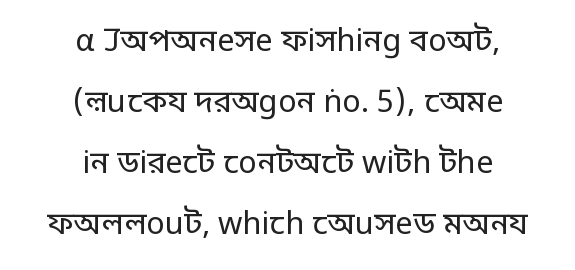
The image shows 31 px regular-weight sans-serif type, upright; set centered, loose line spacing (1.97x), normal letter spacing, not underlined; low stroke contrast and a large x-height.
